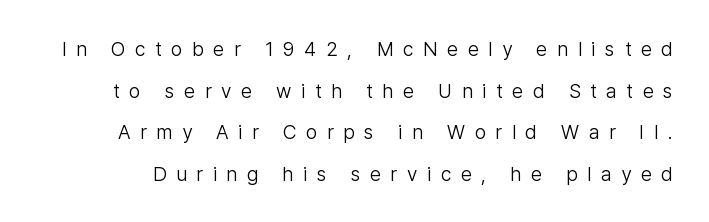
The image shows 20 px text type, upright; set loose line spacing (2.08x), unusually wide letter spacing (+0.48 em), not underlined.
